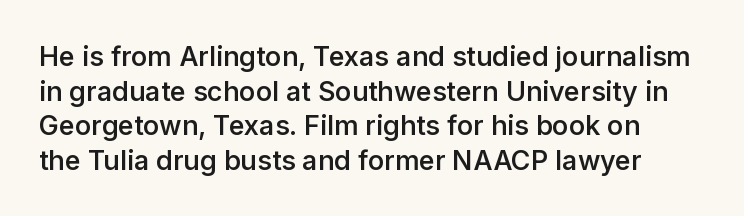
{"italic": "no", "bold": "semi", "underline": "no", "line_spacing": "normal", "line_spacing_ratio": 1.28, "letter_spacing": "normal", "letter_spacing_em": 0.0, "glyph_px": 27}
